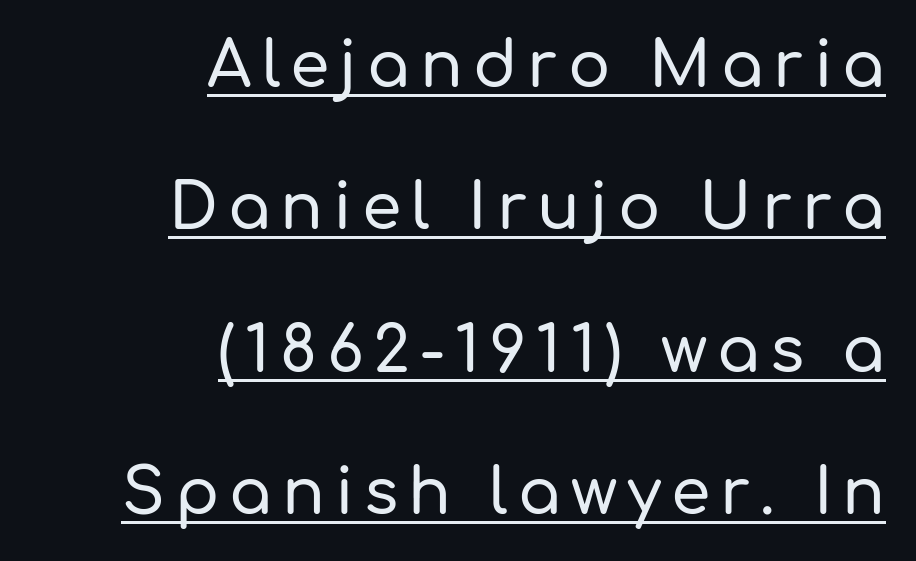
Q: Is the text italic (slanted)? A: No, it is upright.
Q: Is the typeface a serif or a sans-serif typeface? A: Sans-serif.
Q: Is the text underlined? A: Yes.
Q: How is the paragraph aligned? A: Right-aligned.
Q: Is the spacing between lines tight, normal or loose? A: Loose.
Q: Width (condensed, normal, or wide)? A: Normal.
Q: Stroke contrast? A: Low.
Q: x-height? A: Medium.
Q: Monospaced? A: No.
